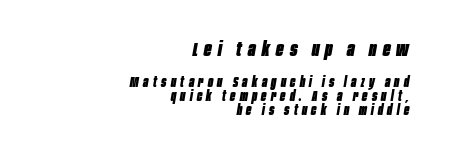
Q: Is the text bold? A: Yes.
Q: Is the text italic (slanted)? A: Yes, it leans right by about 10 degrees.
Q: Is the text underlined? A: No.
Q: How is the paragraph aligned? A: Right-aligned.
Q: Is the spacing between letters normal or unusually wide? A: Unusually wide.
Q: Is the spacing between lines tight, normal or loose? A: Tight.
Q: Which block of text is set in a larger size, the first (top) or the second (bottom)? A: The first (top) one.
